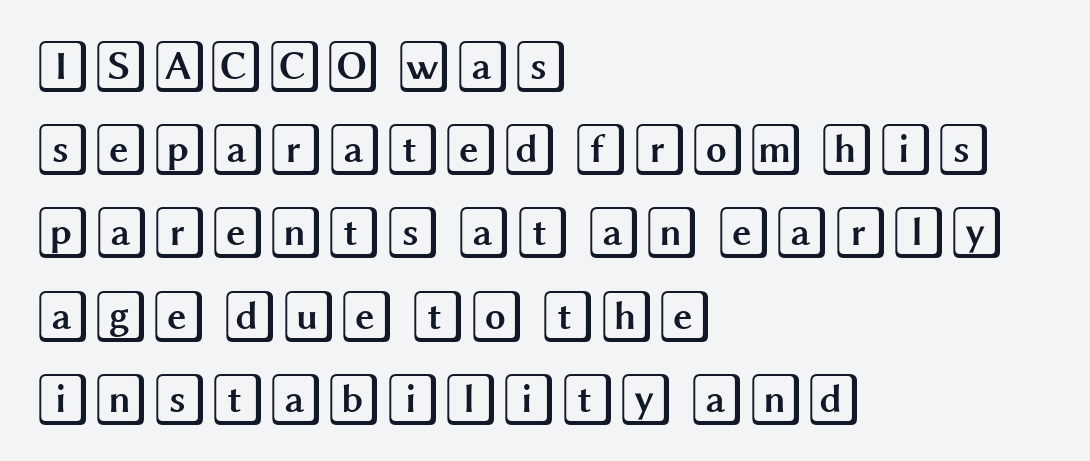
Q: Is the text italic (slanted)? A: No, it is upright.
Q: Is the text underlined? A: No.
Q: How is the paragraph aligned? A: Left-aligned.
Q: Is the spacing between letters normal or unusually wide? A: Normal.
Q: Is the spacing between lines tight, normal or loose? A: Normal.
Q: Width (condensed, normal, or wide)? A: Wide.
Q: x-height? A: Large.
